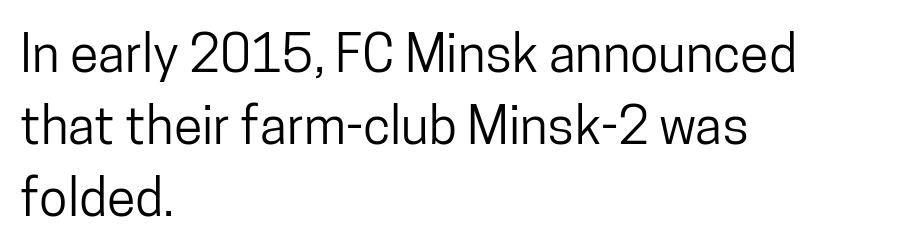
{"serif": "no", "italic": "no", "width": "condensed", "stroke_contrast": "low", "x_height": "medium", "monospaced": "no", "underline": "no", "align": "left", "line_spacing": "normal", "line_spacing_ratio": 1.38, "letter_spacing": "normal", "letter_spacing_em": 0.0, "glyph_px": 52}
